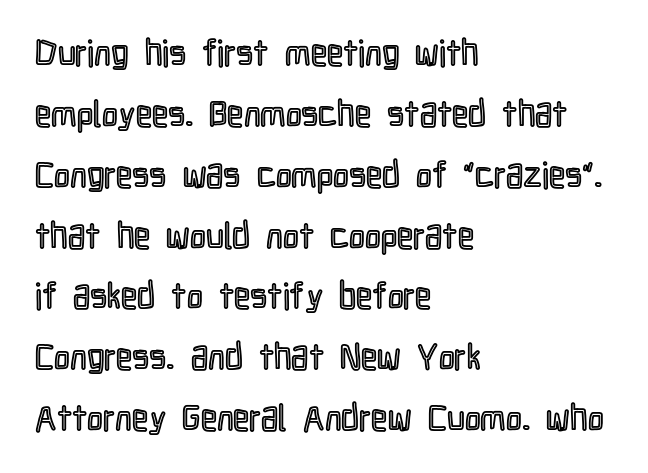
Q: Is the text italic (slanted)? A: No, it is upright.
Q: Is the text underlined? A: No.
Q: How is the paragraph aligned? A: Left-aligned.
Q: Is the spacing between letters normal or unusually wide? A: Normal.
Q: Is the spacing between lines tight, normal or loose? A: Normal.
Q: Width (condensed, normal, or wide)? A: Condensed.
Q: x-height? A: Medium.
Q: Monospaced? A: No.
